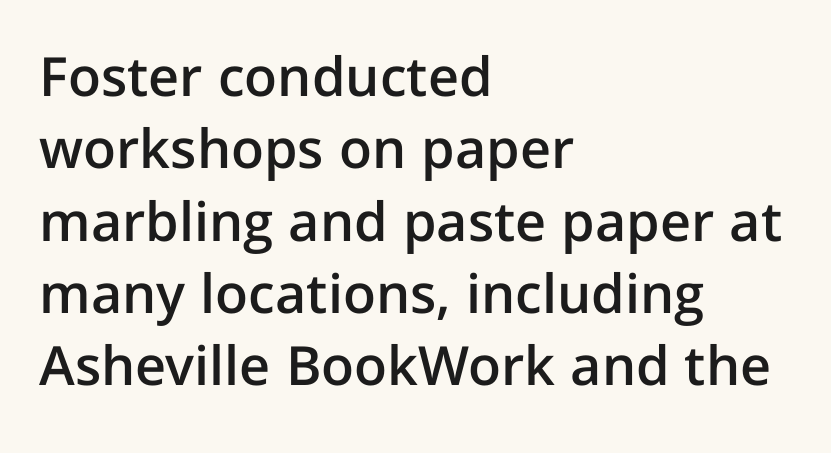
Q: Is the text bold? A: Semi-bold.
Q: Is the text italic (slanted)? A: No, it is upright.
Q: Is the typeface a serif or a sans-serif typeface? A: Sans-serif.
Q: Is the text underlined? A: No.
Q: How is the paragraph aligned? A: Left-aligned.
Q: Is the spacing between letters normal or unusually wide? A: Normal.
Q: Is the spacing between lines tight, normal or loose? A: Normal.
Q: Width (condensed, normal, or wide)? A: Normal.
Q: Stroke contrast? A: Low.
Q: x-height? A: Medium.
Q: Monospaced? A: No.
